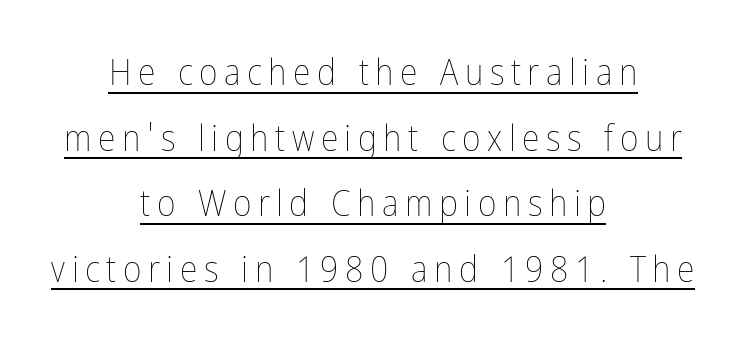
The lettering stays uniformly vertical, giving the passage a roman look. Bold? No — there's no thickening of the strokes. Where is the straight margin? There isn't one; the lines are centered. Underlining? Definitely there. These lines are rendered in a variable-pitch font.
